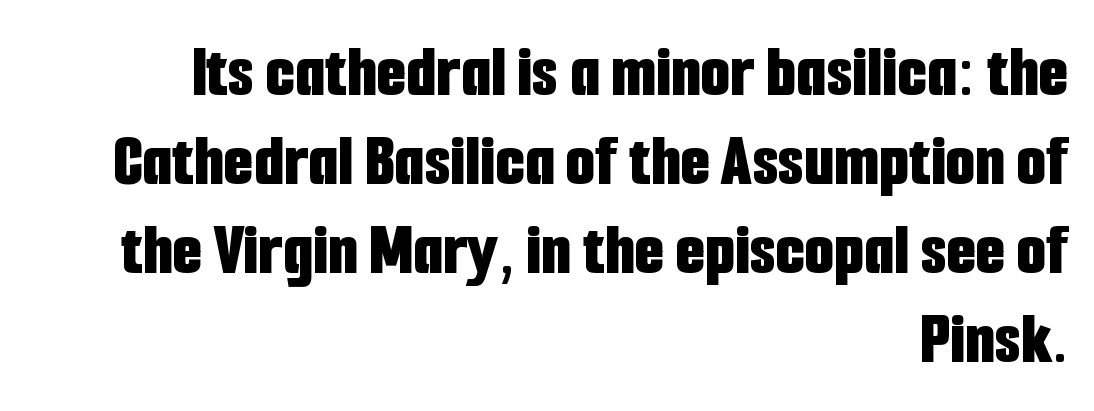
Characters remain perfectly vertical along every line. Proportional: the letters do not fall into vertical columns. These lines keep a tight, regular rhythm from letter to letter. The string is rendered with underlining switched off. Summary of weight: heavy, a full bold.
